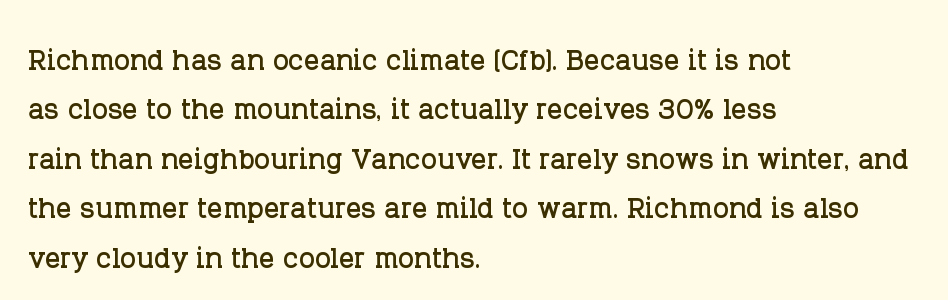
Q: Is the text italic (slanted)? A: No, it is upright.
Q: Is the typeface a serif or a sans-serif typeface? A: Serif.
Q: Is the text underlined? A: No.
Q: How is the paragraph aligned? A: Left-aligned.
Q: Is the spacing between letters normal or unusually wide? A: Normal.
Q: Is the spacing between lines tight, normal or loose? A: Normal.
Q: Width (condensed, normal, or wide)? A: Normal.
Q: Stroke contrast? A: Low.
Q: x-height? A: Large.
Q: Monospaced? A: No.
